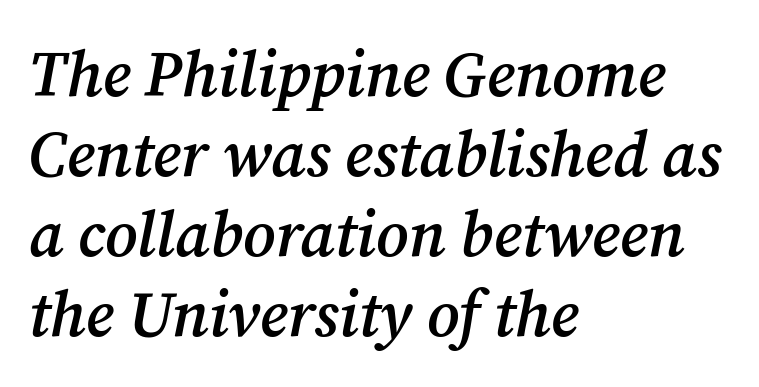
{"serif": "yes", "italic": "yes", "lean": "right", "slant_degrees": 12, "bold": "semi", "weight": "semibold", "width": "normal", "stroke_contrast": "medium", "x_height": "medium", "monospaced": "no", "underline": "no", "align": "left", "line_spacing": "normal", "line_spacing_ratio": 1.25, "letter_spacing": "normal", "letter_spacing_em": 0.0, "glyph_px": 64}
